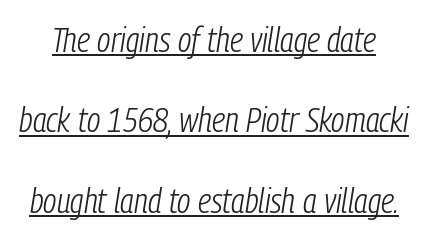
The image shows 35 px light, condensed type, italic (leaning right); set loose line spacing (2.3x), normal letter spacing, underlined; low stroke contrast and a medium x-height.
